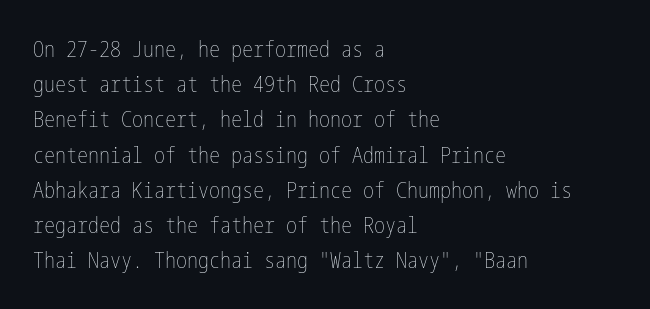
The image shows 22 px text type, upright; set left-aligned, normal line spacing (1.6x), normal letter spacing, not underlined.
